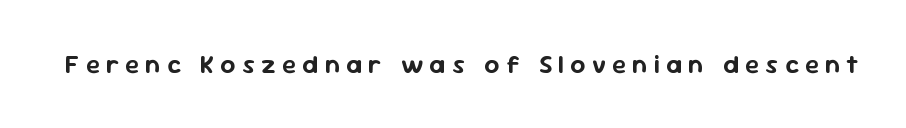
Q: Is the text italic (slanted)? A: No, it is upright.
Q: Is the text underlined? A: No.
Q: Is the spacing between letters normal or unusually wide? A: Unusually wide.
